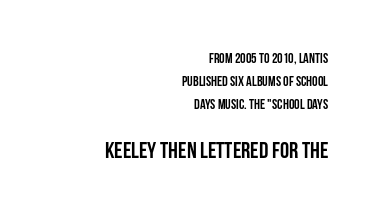
The image shows 23 px bold type, upright; set right-aligned, normal line spacing (1.66x), normal letter spacing, not underlined; the second (bottom) block is 1.64x larger.
